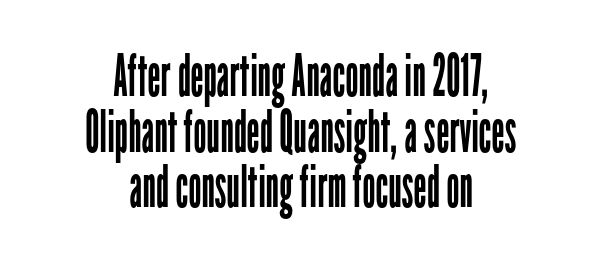
The image shows 58 px regular-weight, condensed sans-serif type, upright; set centered, tight line spacing (0.96x), normal letter spacing, not underlined; low stroke contrast and a medium x-height.
